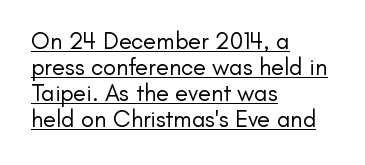
Tracking value appears to be zero — textbook default spacing. A typesetter would call this leading minimal, almost set solid. Typeset ragged right — the left edge is the straight one. Unlike italic type, these characters show no tilt at all.
